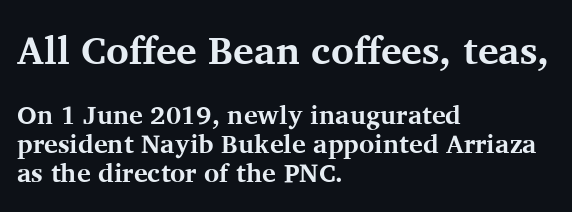
The tracking reads as untouched default to a designer's eye. Look at the glyph heights: the upper group is clearly the bigger setting. Just letters on the line, the space beneath them empty. The typesetting leans heavy: a genuine bold.
